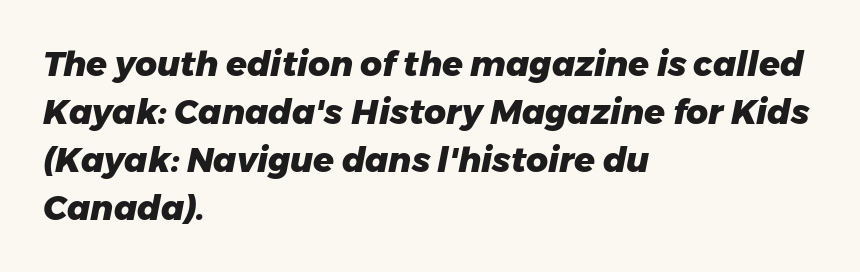
{"italic": "yes", "lean": "right", "slant_degrees": 11, "bold": "yes", "weight": "heavy", "width": "normal", "stroke_contrast": "low", "x_height": "medium", "monospaced": "no", "underline": "no", "align": "left", "line_spacing": "normal", "line_spacing_ratio": 1.41, "letter_spacing": "normal", "letter_spacing_em": 0.0, "glyph_px": 34}
